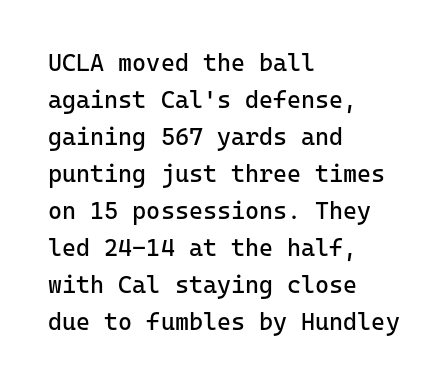
{"italic": "no", "bold": "no", "underline": "no", "align": "left", "line_spacing": "normal", "line_spacing_ratio": 1.54, "letter_spacing": "normal", "letter_spacing_em": 0.0, "glyph_px": 24}
